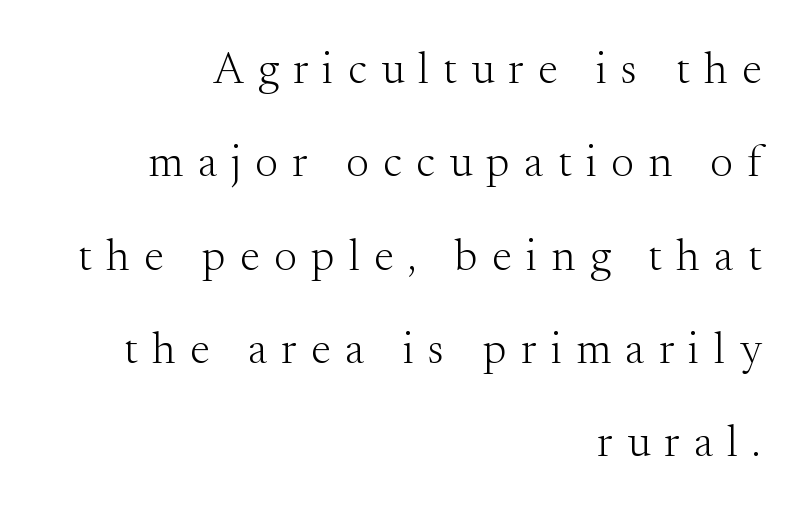
Q: Is the text bold? A: No.
Q: Is the text italic (slanted)? A: No, it is upright.
Q: Is the typeface a serif or a sans-serif typeface? A: Serif.
Q: Is the text underlined? A: No.
Q: How is the paragraph aligned? A: Right-aligned.
Q: Is the spacing between letters normal or unusually wide? A: Unusually wide.
Q: Is the spacing between lines tight, normal or loose? A: Loose.
Q: Width (condensed, normal, or wide)? A: Normal.
Q: Stroke contrast? A: Medium.
Q: x-height? A: Small.
Q: Monospaced? A: No.
